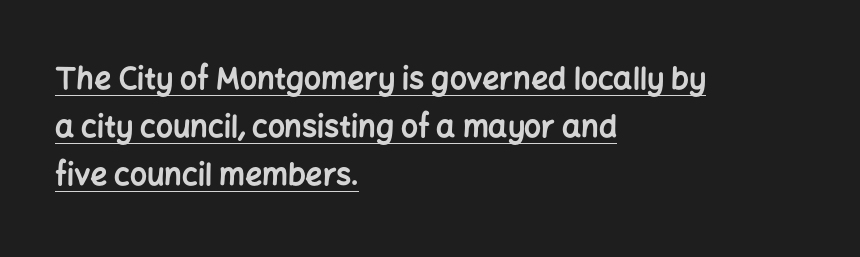
Q: Is the text bold? A: Yes.
Q: Is the text italic (slanted)? A: No, it is upright.
Q: Is the typeface a serif or a sans-serif typeface? A: Sans-serif.
Q: Is the text underlined? A: Yes.
Q: How is the paragraph aligned? A: Left-aligned.
Q: Is the spacing between letters normal or unusually wide? A: Normal.
Q: Is the spacing between lines tight, normal or loose? A: Normal.
Q: Width (condensed, normal, or wide)? A: Normal.
Q: Stroke contrast? A: Low.
Q: x-height? A: Medium.
Q: Monospaced? A: No.
